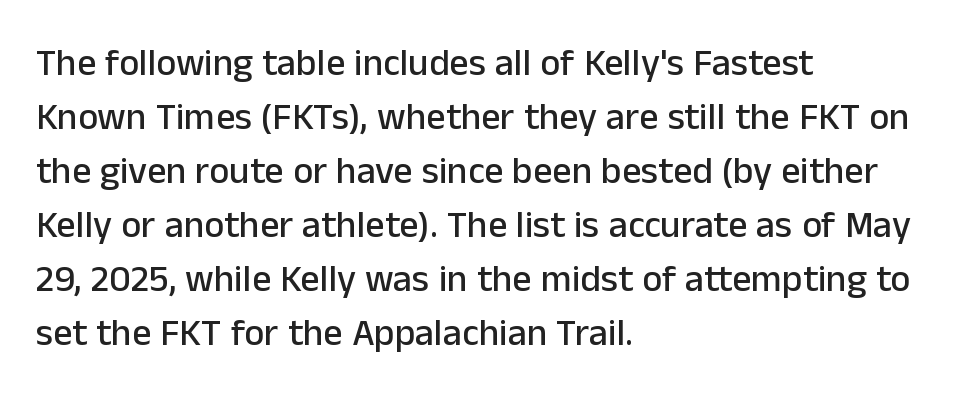
Q: Is the text italic (slanted)? A: No, it is upright.
Q: Is the typeface a serif or a sans-serif typeface? A: Sans-serif.
Q: Is the text underlined? A: No.
Q: How is the paragraph aligned? A: Left-aligned.
Q: Is the spacing between letters normal or unusually wide? A: Normal.
Q: Is the spacing between lines tight, normal or loose? A: Normal.
Q: Width (condensed, normal, or wide)? A: Normal.
Q: Stroke contrast? A: Low.
Q: x-height? A: Medium.
Q: Monospaced? A: No.
